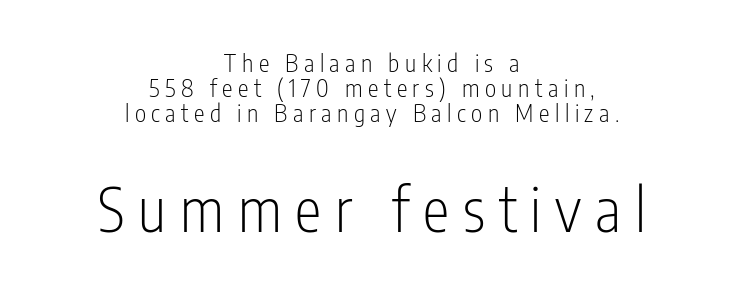
A centered setting, common on invitations and titles, is used for this passage. Quick note: interline space is minimal. Stems here are at most as thick as an everyday book face. The passage shown begins with its smaller block and ends with its larger one. The horizontal fit of the characters is loose and conspicuously gappy. Proportional: the letters do not fall into vertical columns.
